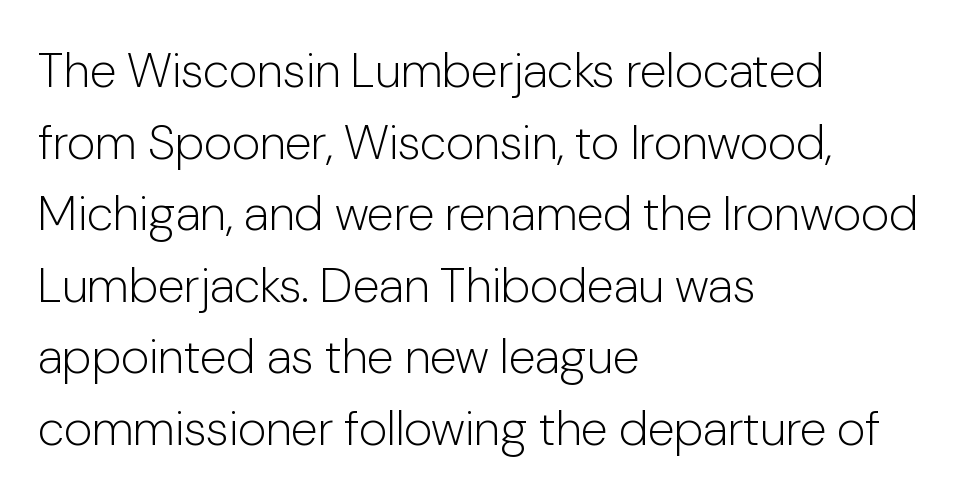
Q: Is the text bold? A: No.
Q: Is the text italic (slanted)? A: No, it is upright.
Q: Is the typeface a serif or a sans-serif typeface? A: Sans-serif.
Q: Is the text underlined? A: No.
Q: How is the paragraph aligned? A: Left-aligned.
Q: Is the spacing between letters normal or unusually wide? A: Normal.
Q: Is the spacing between lines tight, normal or loose? A: Normal.
Q: Width (condensed, normal, or wide)? A: Normal.
Q: Stroke contrast? A: Low.
Q: x-height? A: Medium.
Q: Monospaced? A: No.
